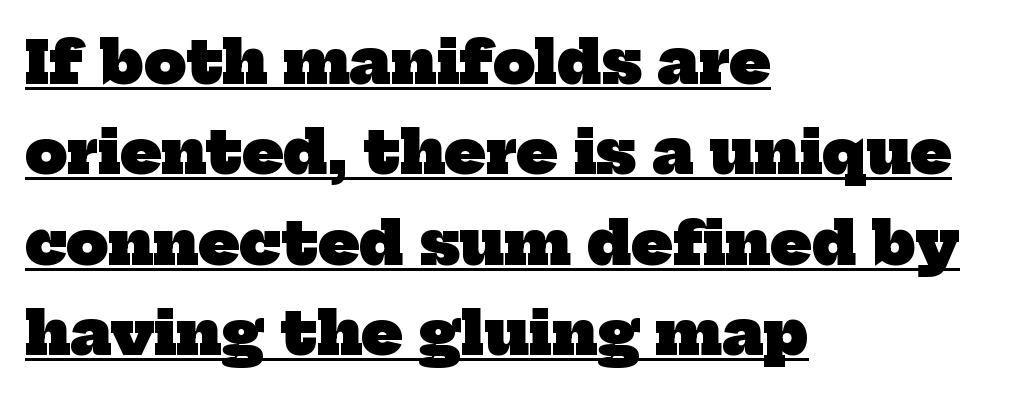
The image shows 59 px heavy serif type; set left-aligned, normal line spacing (1.53x), normal letter spacing, underlined; low stroke contrast and a medium x-height.
